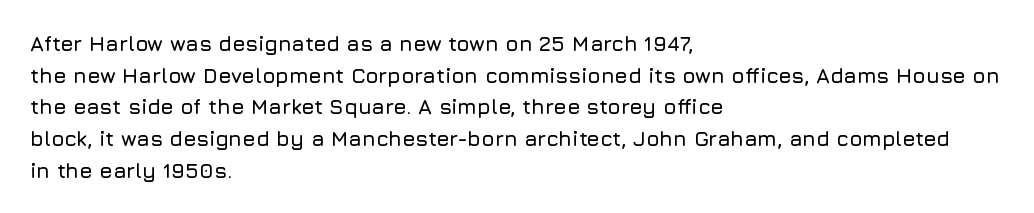
The image shows 21 px text type, upright; set left-aligned, normal line spacing (1.51x), normal letter spacing, not underlined.
